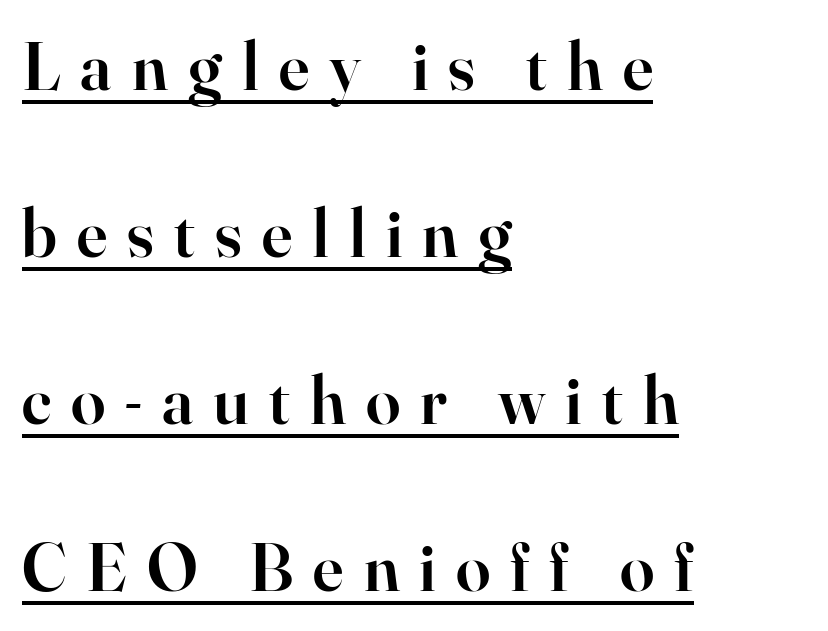
{"serif": "yes", "italic": "no", "bold": "semi", "weight": "semibold", "width": "normal", "stroke_contrast": "high", "x_height": "small", "monospaced": "no", "underline": "yes", "align": "left", "line_spacing": "loose", "line_spacing_ratio": 2.42, "letter_spacing": "wide", "letter_spacing_em": 0.29, "glyph_px": 69}
